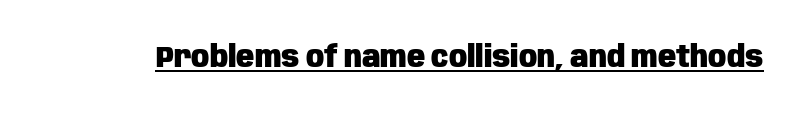
Q: Is the text bold? A: Yes.
Q: Is the text italic (slanted)? A: No, it is upright.
Q: Is the typeface a serif or a sans-serif typeface? A: Sans-serif.
Q: Is the text underlined? A: Yes.
Q: Is the spacing between letters normal or unusually wide? A: Normal.
Q: Width (condensed, normal, or wide)? A: Condensed.
Q: Stroke contrast? A: Low.
Q: x-height? A: Large.
Q: Monospaced? A: No.
